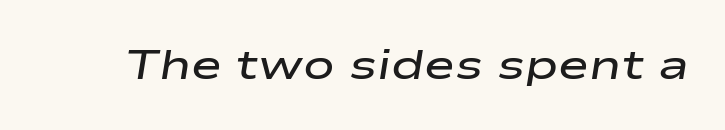
The image shows 42 px semibold, wide type, italic (leaning right); set normal letter spacing, not underlined; low stroke contrast and a medium x-height.
